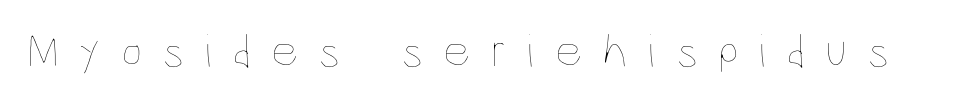
Check the space under the baseline: it is left empty. Each letter keeps its own natural width here, so spacing adapts to shape. Display-style spreading of the glyphs; the letterfit is very open. You can tell it's not italic because the verticals are truly vertical. The typeface has the unassuming heft of standard copy or less.
